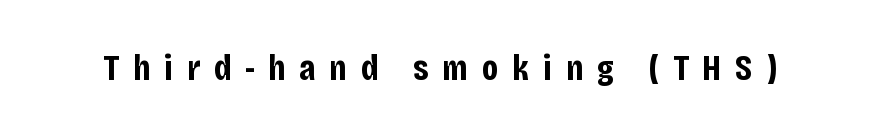
{"serif": "no", "italic": "no", "bold": "yes", "weight": "bold", "width": "condensed", "stroke_contrast": "low", "x_height": "large", "monospaced": "no", "underline": "no", "letter_spacing": "wide", "letter_spacing_em": 0.39, "glyph_px": 36}
